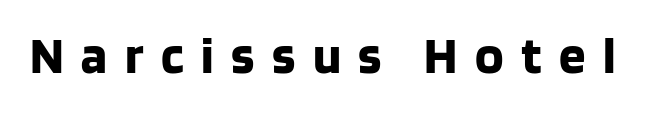
Does extra space separate the letters? Yes, quite a lot of it. The lettering holds an erect, upright posture throughout. Check the space under the baseline: it is left empty. Serifs: no, the terminals of the letterforms are clean. The rendering uses natural spacing where letterforms have individual widths. The strokes are fattened all the way to bold.
